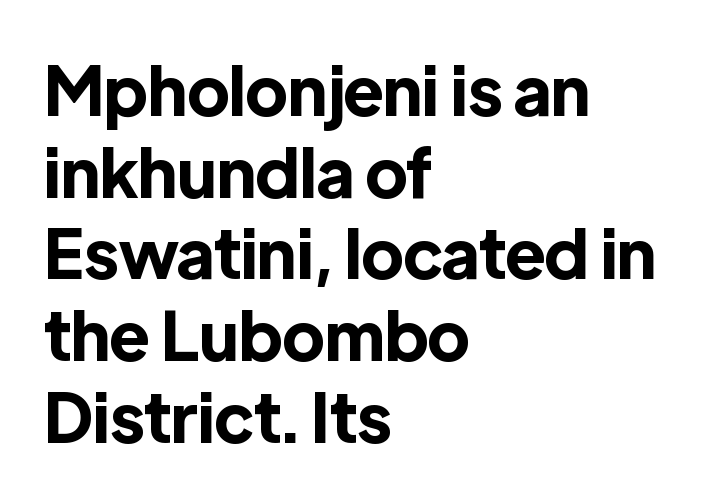
{"serif": "no", "italic": "no", "bold": "yes", "weight": "bold", "width": "normal", "x_height": "medium", "monospaced": "no", "underline": "no", "align": "left", "line_spacing_ratio": 1.22, "letter_spacing": "normal", "letter_spacing_em": 0.0, "glyph_px": 67}
